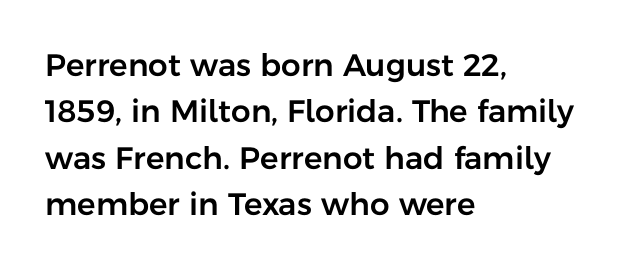
{"serif": "no", "italic": "no", "width": "normal", "stroke_contrast": "low", "x_height": "medium", "monospaced": "no", "underline": "no", "align": "left", "line_spacing": "normal", "line_spacing_ratio": 1.5, "letter_spacing": "normal", "letter_spacing_em": 0.0, "glyph_px": 31}
